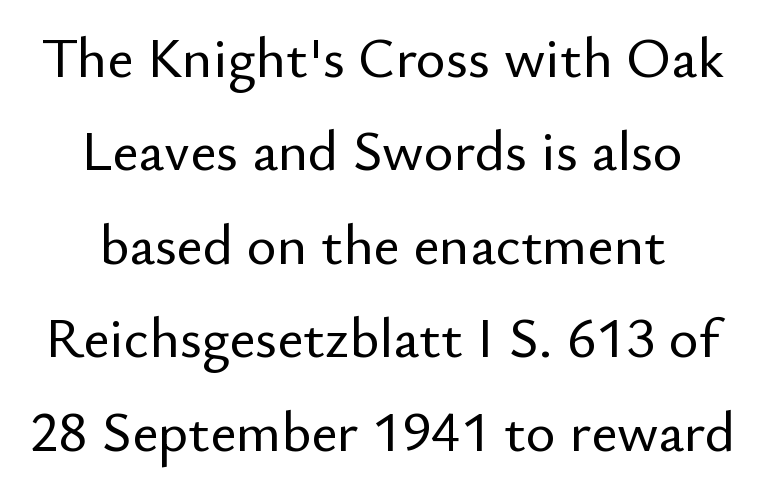
The designer left line spacing at the default. Ascenders rise straight up at ninety degrees. Does the copy run flush right? No — it is centered line by line. The characters display no serif detailing; their extremities are plain.
